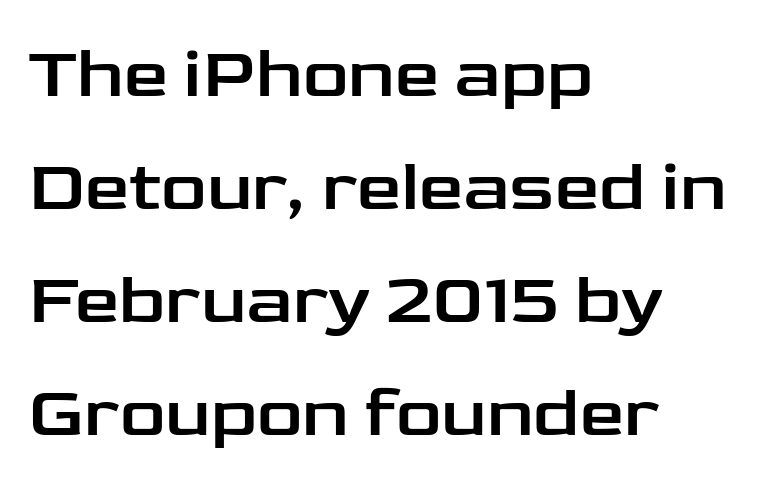
{"serif": "no", "italic": "no", "width": "wide", "stroke_contrast": "low", "x_height": "medium", "monospaced": "no", "underline": "no", "align": "left", "line_spacing": "normal", "line_spacing_ratio": 1.59, "letter_spacing": "normal", "letter_spacing_em": 0.0, "glyph_px": 71}
